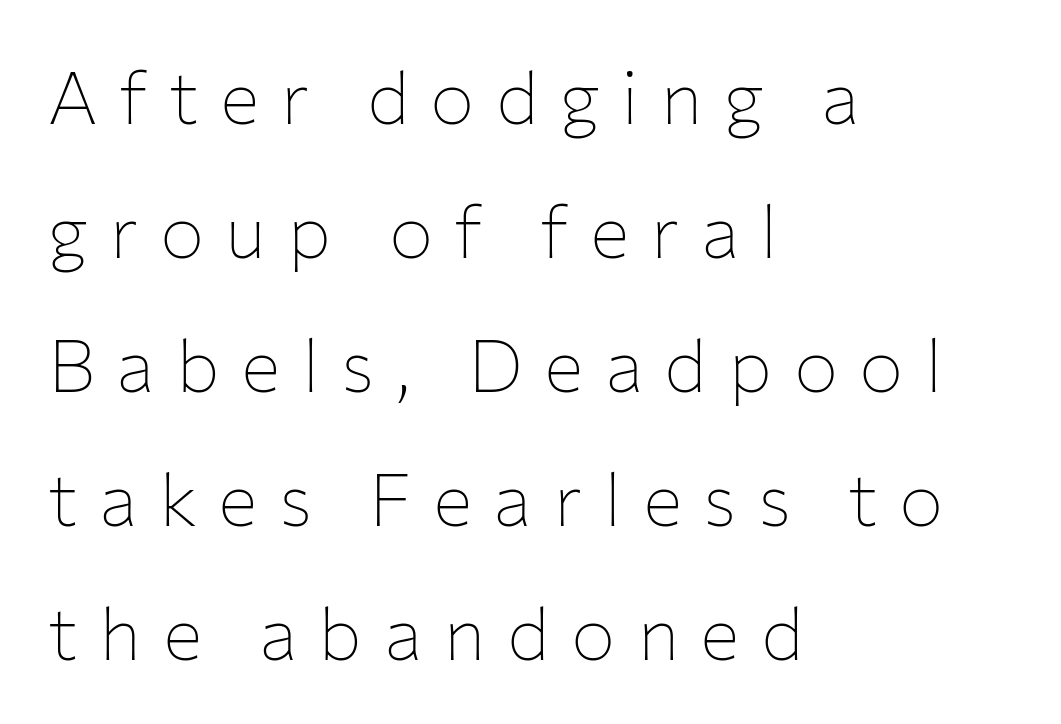
Here the designer chose a conventional face with non-uniform glyph widths. Is the type heavy? It reads as light-to-regular instead. Notice how the stems are strictly vertical — no italics here. The area under the type is left untouched. Type style note: lacks serifs.
